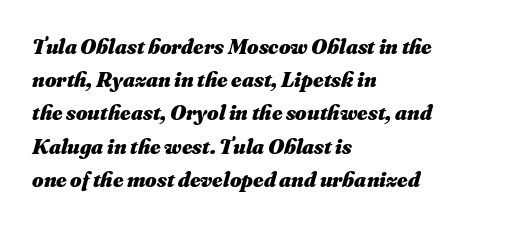
Each glyph is drawn with heavy, bold strokes. Vertically, the passage feels balanced, rows spaced as you'd expect. Does the copy run flush right? No — it runs flush left. Check under the words: just untouched page.
